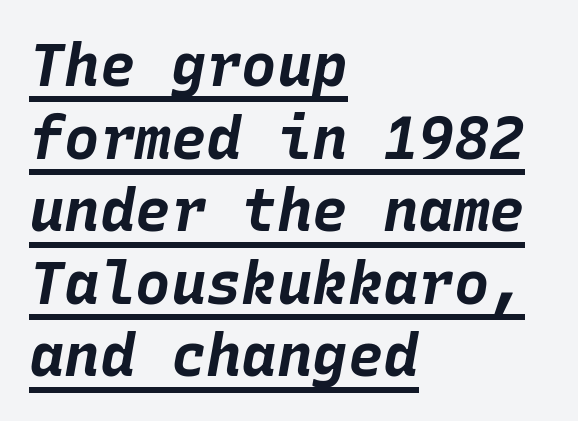
Q: Is the text bold? A: Yes.
Q: Is the text italic (slanted)? A: Yes, it leans right by about 10 degrees.
Q: Is the text underlined? A: Yes.
Q: How is the paragraph aligned? A: Left-aligned.
Q: Is the spacing between letters normal or unusually wide? A: Normal.
Q: Width (condensed, normal, or wide)? A: Normal.
Q: Stroke contrast? A: Low.
Q: x-height? A: Large.
Q: Monospaced? A: Yes.
